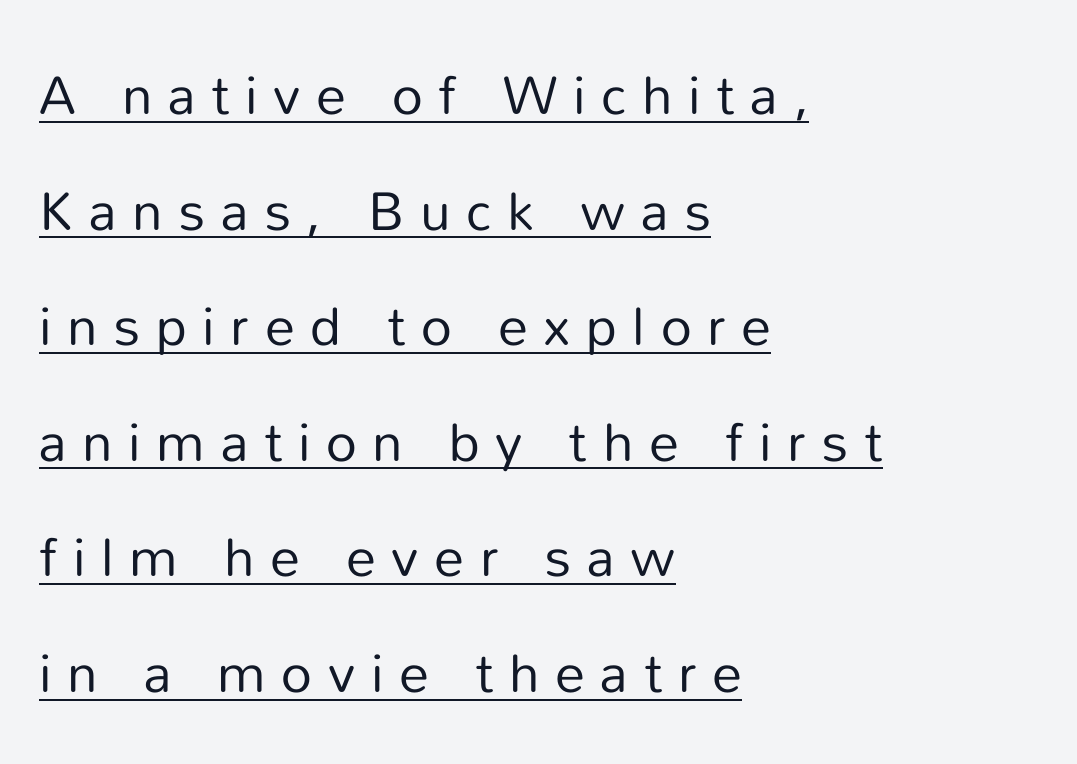
Each line of the rendering has a horizontal stroke beneath the glyphs. The lines in this sample share a left origin and differ only in where they stop. Is the type heavy? It reads as light-to-regular instead. This is the regular roman posture of the typeface. The face used here is proportionally spaced, like ordinary book or web type. In terms of letterform style, serifs are entirely absent.
